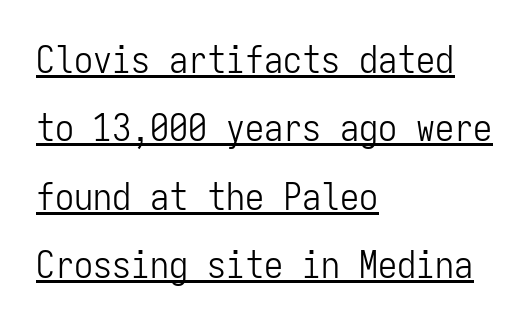
The image shows 38 px light, condensed sans-serif type, upright, monospaced; set left-aligned, line spacing 1.8x, normal letter spacing, underlined; low stroke contrast and a medium x-height.
